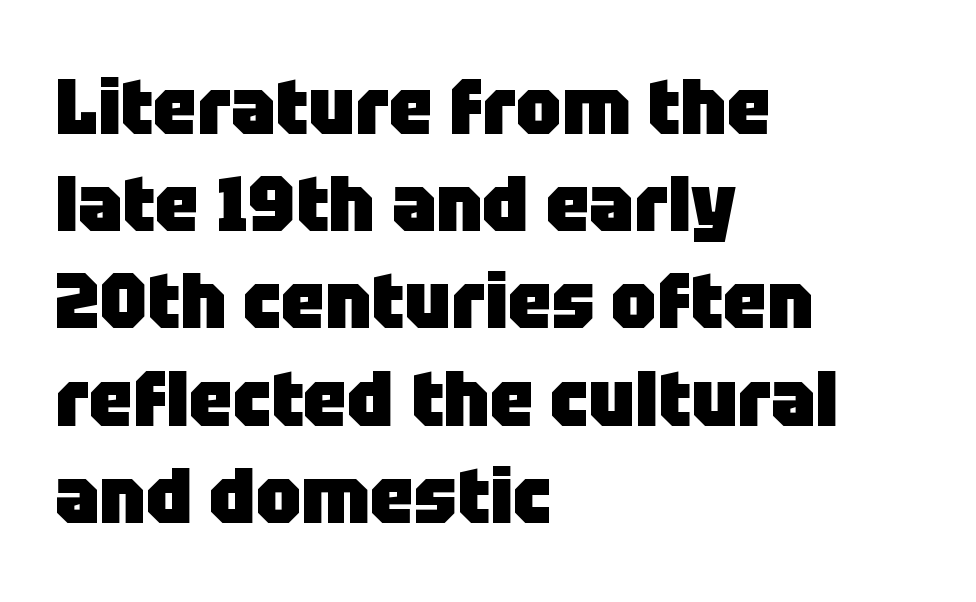
The image shows 79 px heavy sans-serif type, upright; set left-aligned, line spacing 1.23x, normal letter spacing, not underlined; low stroke contrast and a large x-height.
